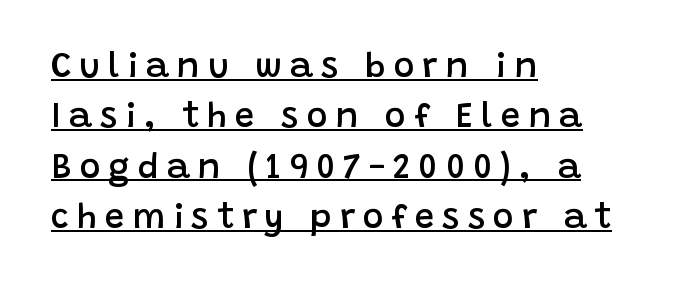
Q: Is the text bold? A: Semi-bold.
Q: Is the text italic (slanted)? A: No, it is upright.
Q: Is the typeface a serif or a sans-serif typeface? A: Sans-serif.
Q: Is the text underlined? A: Yes.
Q: How is the paragraph aligned? A: Left-aligned.
Q: Is the spacing between letters normal or unusually wide? A: Unusually wide.
Q: Is the spacing between lines tight, normal or loose? A: Normal.
Q: Width (condensed, normal, or wide)? A: Normal.
Q: Stroke contrast? A: Low.
Q: x-height? A: Large.
Q: Monospaced? A: No.
